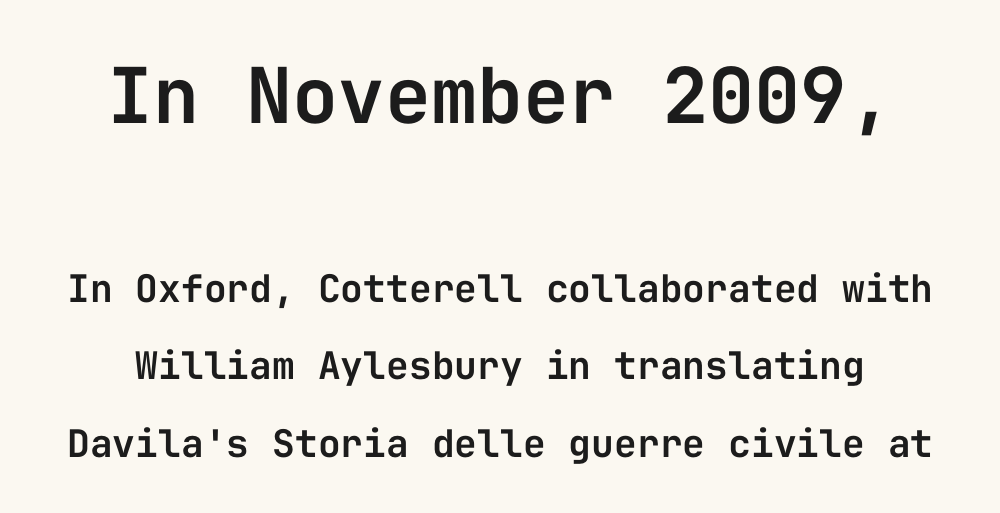
The image shows 77 px sans-serif type, upright, monospaced; set loose line spacing (2.04x), normal letter spacing, not underlined; the first (top) block is 2.03x larger; low stroke contrast and a medium x-height.
